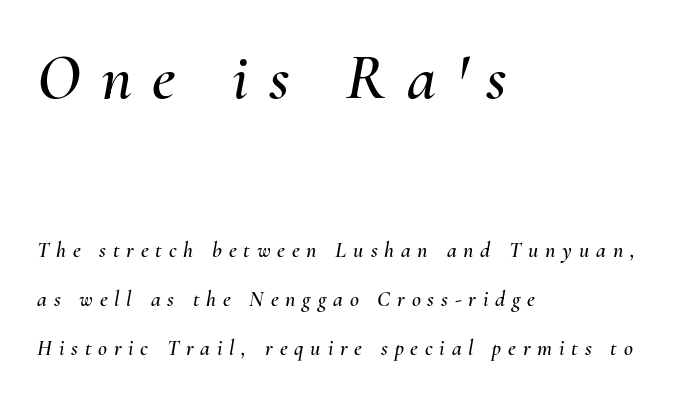
The image shows 66 px text type, italic (leaning right); set left-aligned, loose line spacing (2.22x), unusually wide letter spacing (+0.31 em), not underlined; the first (top) block is 3.0x larger; medium stroke contrast and a small x-height.
